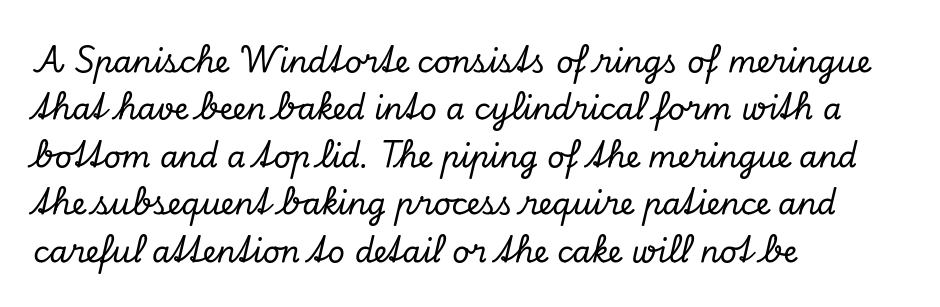
{"serif": "yes", "italic": "yes", "lean": "right", "slant_degrees": 13, "width": "normal", "stroke_contrast": "low", "x_height": "small", "monospaced": "no", "underline": "no", "align": "left", "line_spacing": "normal", "line_spacing_ratio": 1.58, "letter_spacing": "normal", "letter_spacing_em": 0.0, "glyph_px": 30}
